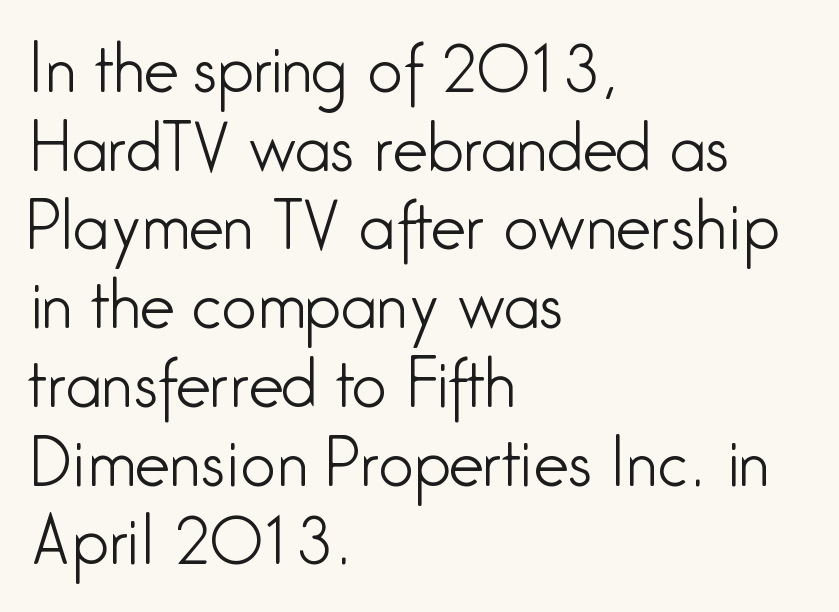
The image shows 62 px light, condensed sans-serif type, upright; set left-aligned, normal line spacing (1.27x), normal letter spacing, not underlined; low stroke contrast and a medium x-height.
